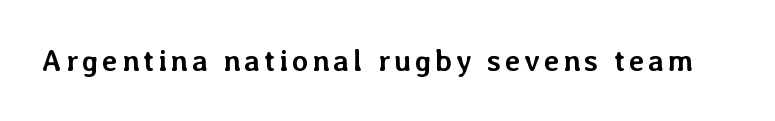
The image shows 30 px semibold type, upright; set not underlined; low stroke contrast and a medium x-height.
